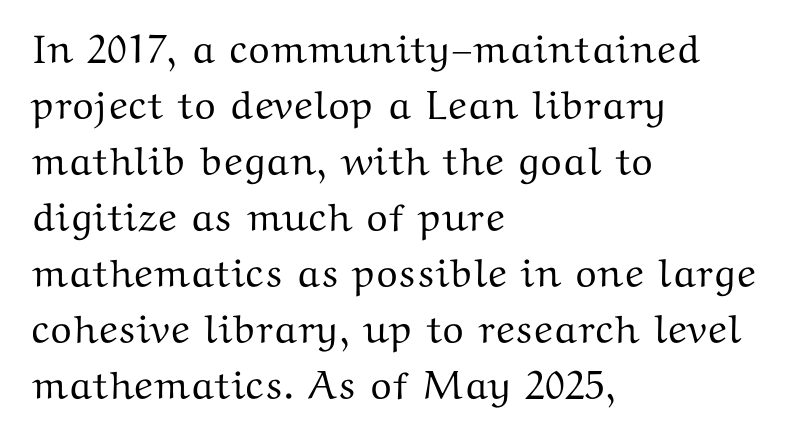
{"serif": "yes", "italic": "no", "width": "wide", "stroke_contrast": "medium", "x_height": "medium", "monospaced": "no", "underline": "no", "align": "left", "line_spacing": "normal", "line_spacing_ratio": 1.4, "letter_spacing": "normal", "letter_spacing_em": 0.0, "glyph_px": 40}
